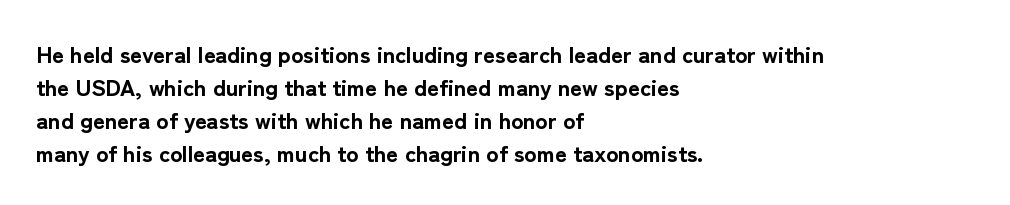
Q: Is the text bold? A: Yes.
Q: Is the text italic (slanted)? A: No, it is upright.
Q: Is the text underlined? A: No.
Q: How is the paragraph aligned? A: Left-aligned.
Q: Is the spacing between letters normal or unusually wide? A: Normal.
Q: Is the spacing between lines tight, normal or loose? A: Normal.
